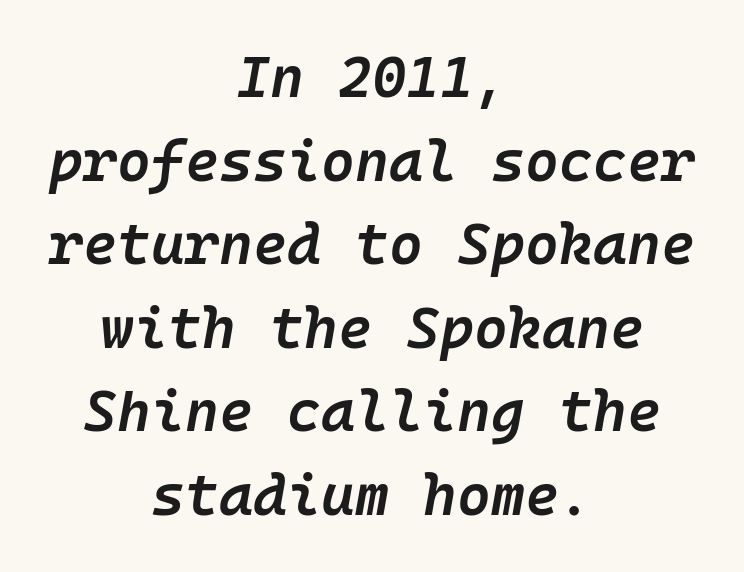
{"italic": "yes", "lean": "right", "slant_degrees": 10, "bold": "semi", "weight": "semibold", "width": "normal", "stroke_contrast": "low", "x_height": "medium", "underline": "no", "align": "center", "line_spacing": "normal", "line_spacing_ratio": 1.44, "letter_spacing": "normal", "letter_spacing_em": 0.0, "glyph_px": 58}
